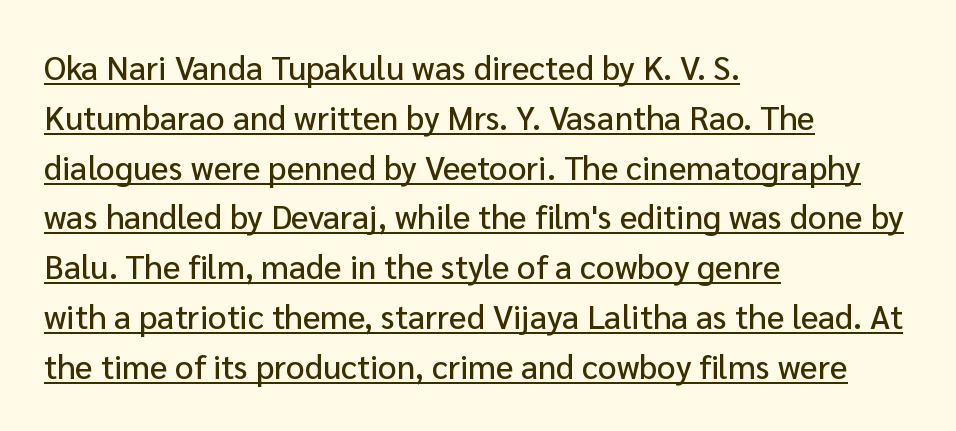
Q: Is the text italic (slanted)? A: No, it is upright.
Q: Is the typeface a serif or a sans-serif typeface? A: Sans-serif.
Q: Is the text underlined? A: Yes.
Q: How is the paragraph aligned? A: Left-aligned.
Q: Is the spacing between letters normal or unusually wide? A: Normal.
Q: Is the spacing between lines tight, normal or loose? A: Normal.
Q: Width (condensed, normal, or wide)? A: Normal.
Q: Stroke contrast? A: Low.
Q: x-height? A: Medium.
Q: Monospaced? A: No.
